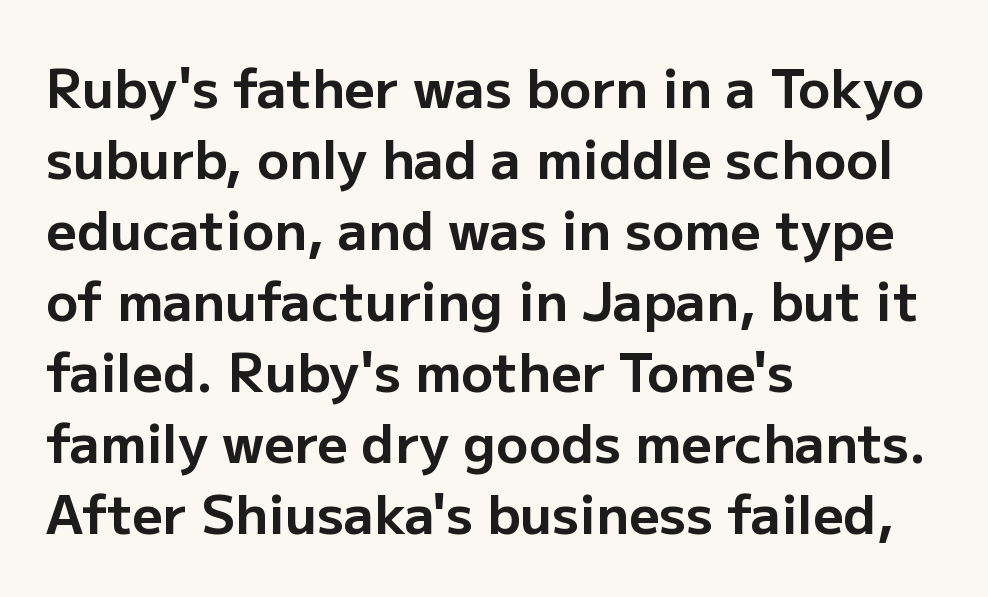
The image shows 53 px bold sans-serif type, upright; set left-aligned, normal line spacing (1.34x), normal letter spacing, not underlined; low stroke contrast and a medium x-height.
